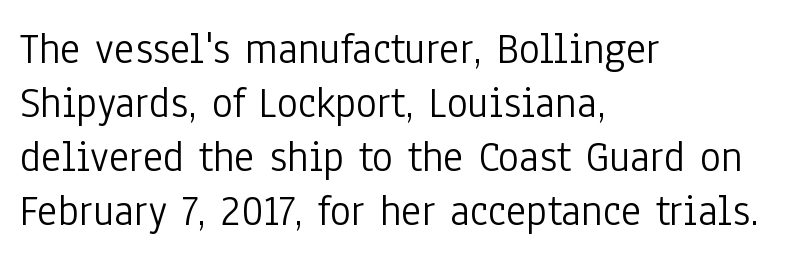
Q: Is the text bold? A: No.
Q: Is the text italic (slanted)? A: No, it is upright.
Q: Is the typeface a serif or a sans-serif typeface? A: Sans-serif.
Q: Is the text underlined? A: No.
Q: How is the paragraph aligned? A: Left-aligned.
Q: Is the spacing between letters normal or unusually wide? A: Normal.
Q: Width (condensed, normal, or wide)? A: Condensed.
Q: Stroke contrast? A: Low.
Q: x-height? A: Medium.
Q: Monospaced? A: No.
